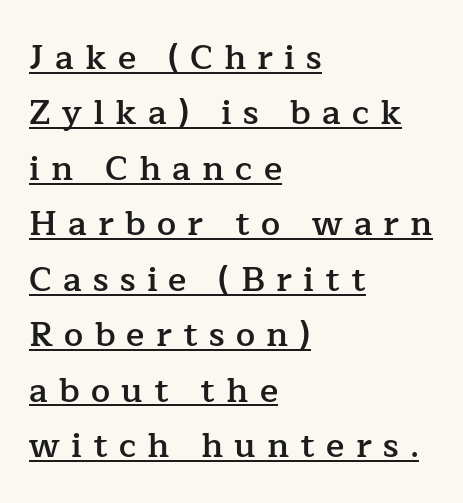
The image shows 34 px semibold serif type, upright; set left-aligned, normal line spacing (1.63x), unusually wide letter spacing (+0.33 em), underlined; low stroke contrast and a medium x-height.
